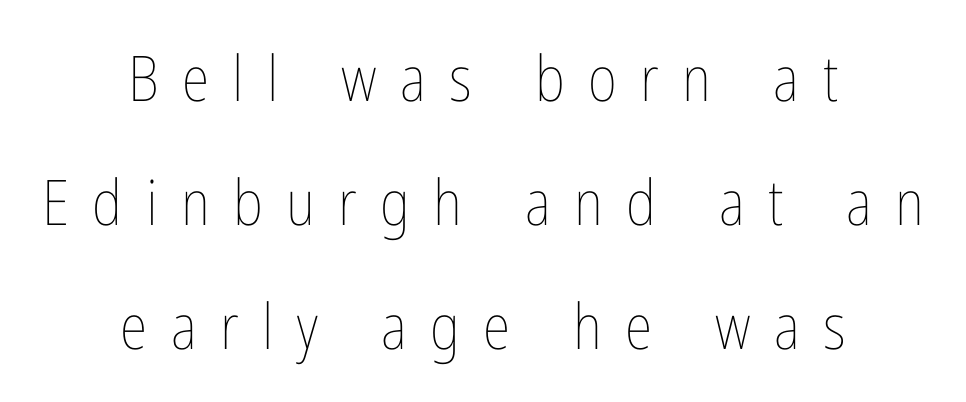
Type without underlining. A student would call this center alignment; a typographer would say set centered. Ordinary non-slanted type is in use. Spacing verdict: proportional, widths tailored to each character. Someone cranked the tracking dial way up on this one.
